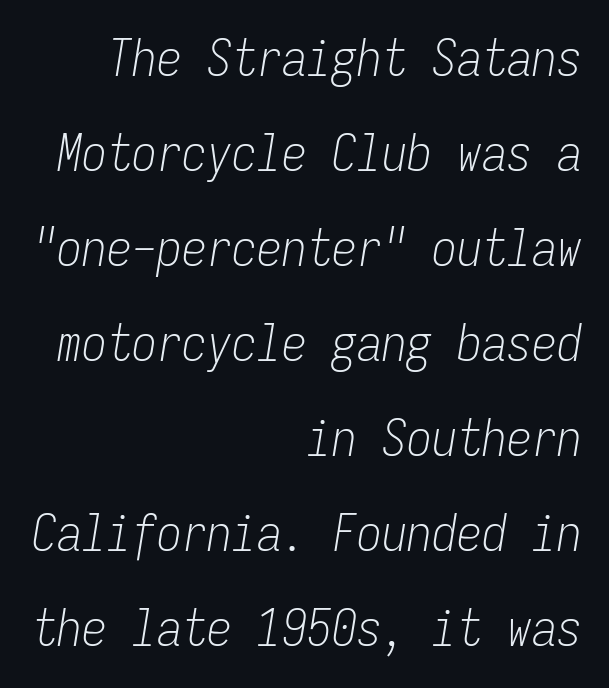
Q: Is the text bold? A: No.
Q: Is the text italic (slanted)? A: Yes, it leans right by about 9 degrees.
Q: Is the text underlined? A: No.
Q: How is the paragraph aligned? A: Right-aligned.
Q: Is the spacing between letters normal or unusually wide? A: Normal.
Q: Is the spacing between lines tight, normal or loose? A: Loose.
Q: Width (condensed, normal, or wide)? A: Condensed.
Q: Stroke contrast? A: Low.
Q: x-height? A: Medium.
Q: Monospaced? A: Yes.
